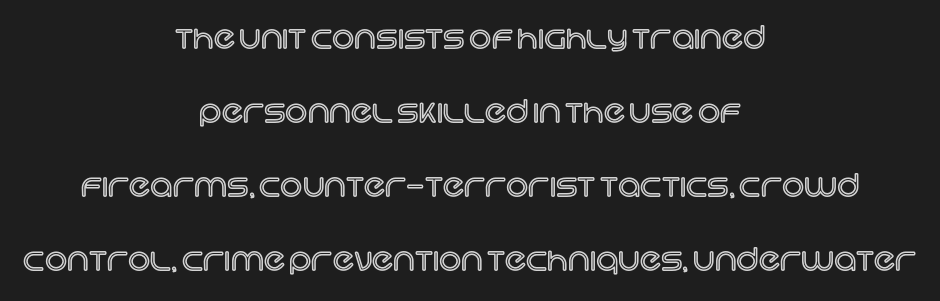
Q: Is the text italic (slanted)? A: No, it is upright.
Q: Is the text underlined? A: No.
Q: How is the paragraph aligned? A: Centered.
Q: Is the spacing between letters normal or unusually wide? A: Normal.
Q: Is the spacing between lines tight, normal or loose? A: Loose.
Q: Width (condensed, normal, or wide)? A: Normal.
Q: x-height? A: Large.
Q: Monospaced? A: No.
